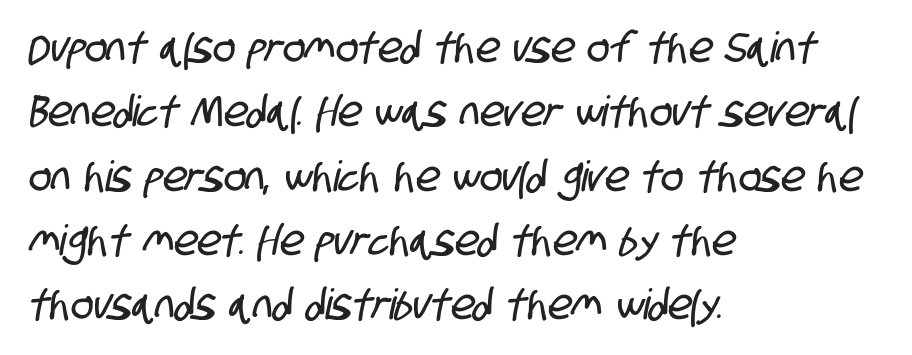
Rows of type keep a routine distance in the vertical direction. Inter-character spacing is left at the font's built-in metrics. The space directly below the letters is spotless. Caption: multi-line text, flush left, ragged right. You can tell from the bare stems that sans-serif type was used. The letters advance in unequal steps, a hallmark of proportional type.
